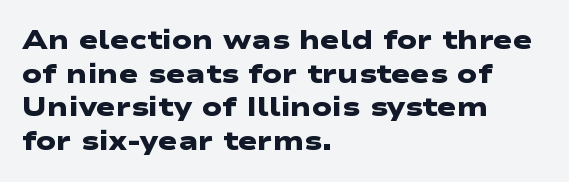
Unmarked baselines from the first word to the last. Line starts are locked; line ends wander. The characters look thick and weighty, a clear bold. Rows of type keep a routine distance in the vertical direction.
